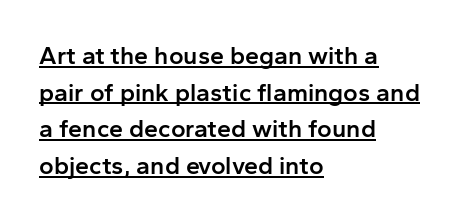
{"italic": "no", "bold": "semi", "underline": "yes", "align": "left", "line_spacing": "normal", "line_spacing_ratio": 1.47, "letter_spacing": "normal", "letter_spacing_em": 0.0, "glyph_px": 25}
